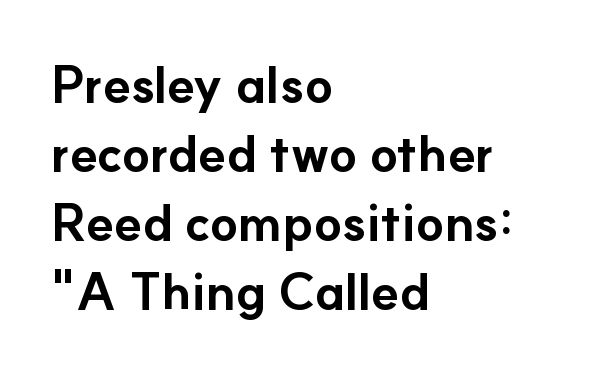
The image shows 51 px bold sans-serif type, upright; set left-aligned, normal line spacing (1.35x), normal letter spacing, not underlined; low stroke contrast and a small x-height.
